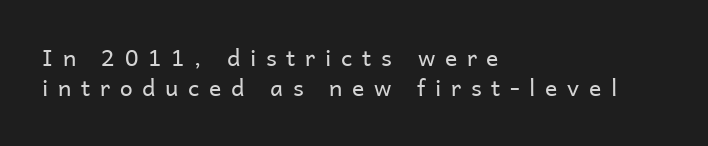
The image shows 23 px text type, upright; set left-aligned, normal line spacing (1.32x), unusually wide letter spacing (+0.42 em), not underlined.
